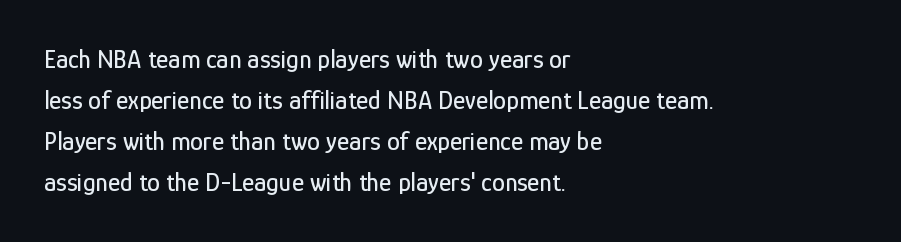
The image shows 26 px text type, upright; set left-aligned, normal line spacing (1.58x), normal letter spacing, not underlined.
